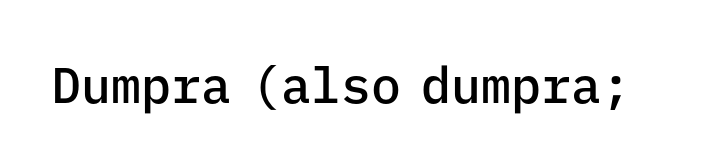
{"serif": "no", "italic": "no", "bold": "semi", "weight": "semibold", "width": "normal", "stroke_contrast": "low", "x_height": "medium", "monospaced": "yes", "underline": "no", "letter_spacing": "normal", "letter_spacing_em": 0.0, "glyph_px": 50}
